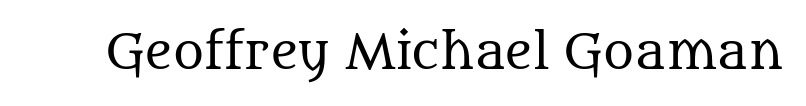
The image shows 47 px regular-weight serif type, upright; set normal letter spacing, not underlined; medium stroke contrast and a large x-height.
